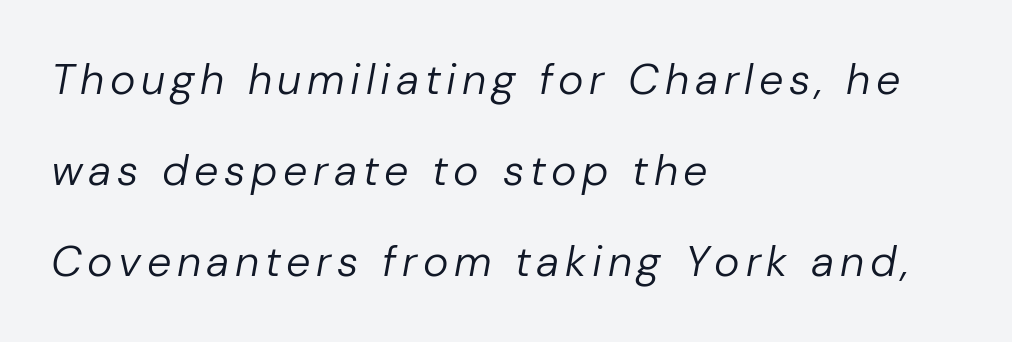
The compositor pushed each line to the left boundary. It's the slanting kind of type. The strip under each line holds only bare page. The line-height multiplier appears high, well above default. A light-to-regular cut is what we see here.
